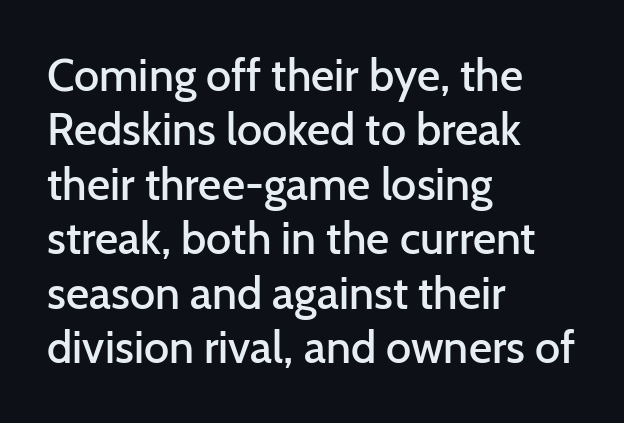
The image shows 45 px semibold sans-serif type, upright; set left-aligned, line spacing 1.21x, normal letter spacing, not underlined; low stroke contrast and a medium x-height.
